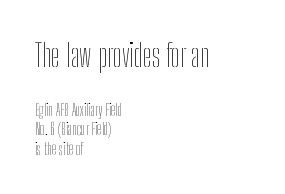
Q: Is the text bold? A: No.
Q: Is the text italic (slanted)? A: No, it is upright.
Q: Is the text underlined? A: No.
Q: How is the paragraph aligned? A: Left-aligned.
Q: Is the spacing between letters normal or unusually wide? A: Normal.
Q: Which block of text is set in a larger size, the first (top) or the second (bottom)? A: The first (top) one.
Q: Width (condensed, normal, or wide)? A: Condensed.
Q: Stroke contrast? A: Low.
Q: x-height? A: Medium.
Q: Monospaced? A: No.
